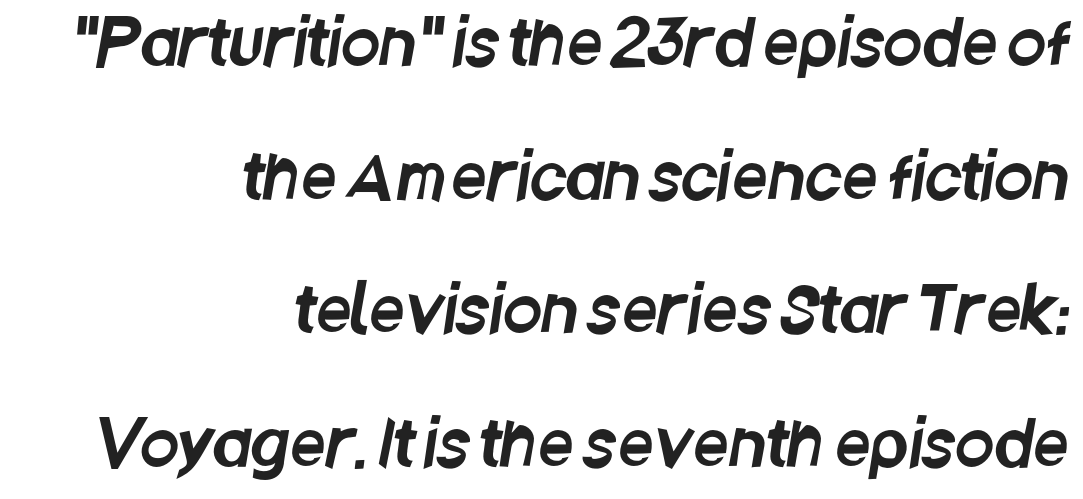
{"serif": "no", "width": "condensed", "stroke_contrast": "low", "x_height": "large", "monospaced": "no", "underline": "no", "align": "right", "line_spacing": "loose", "line_spacing_ratio": 2.12, "letter_spacing": "normal", "letter_spacing_em": 0.0, "glyph_px": 63}
